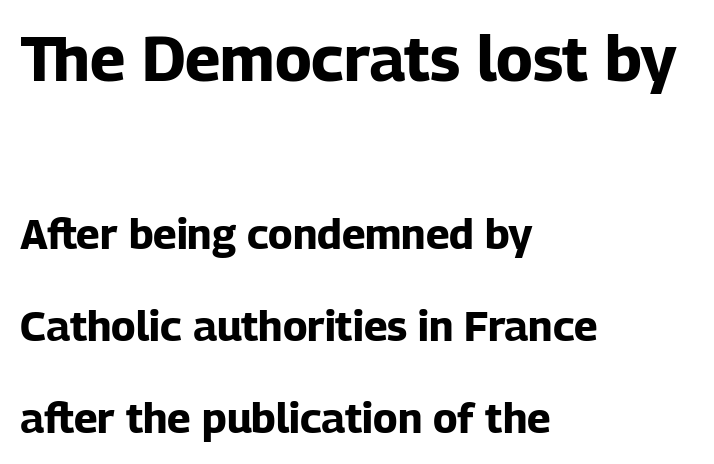
{"serif": "no", "italic": "no", "bold": "yes", "weight": "bold", "width": "normal", "stroke_contrast": "low", "x_height": "medium", "monospaced": "no", "underline": "no", "align": "left", "line_spacing": "loose", "line_spacing_ratio": 2.19, "letter_spacing": "normal", "letter_spacing_em": 0.0, "larger_block": "first", "size_ratio": 1.5, "glyph_px": 63}
